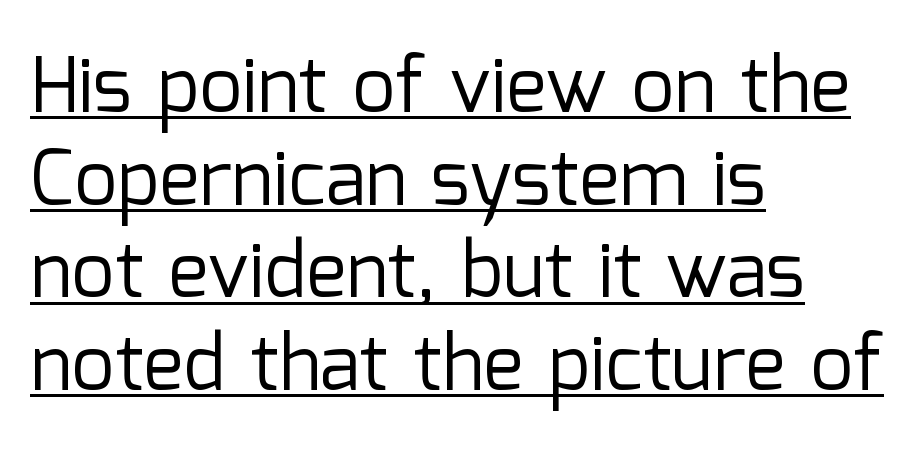
Q: Is the text bold? A: No.
Q: Is the text italic (slanted)? A: No, it is upright.
Q: Is the typeface a serif or a sans-serif typeface? A: Sans-serif.
Q: Is the text underlined? A: Yes.
Q: How is the paragraph aligned? A: Left-aligned.
Q: Is the spacing between letters normal or unusually wide? A: Normal.
Q: Width (condensed, normal, or wide)? A: Normal.
Q: Stroke contrast? A: Low.
Q: x-height? A: Medium.
Q: Monospaced? A: No.
